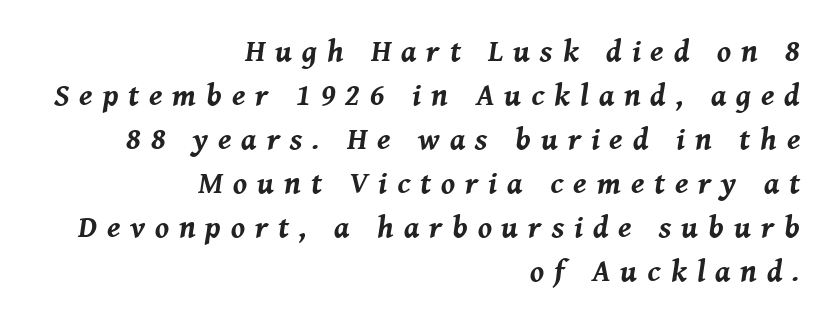
There is plenty of visible air inserted between adjacent glyphs. In CSS terms this would be text-align: right. You could not count columns in this text — the font is proportionally spaced. Underline: absent. In terms of weight, the rendering is a true, heavy bold.
